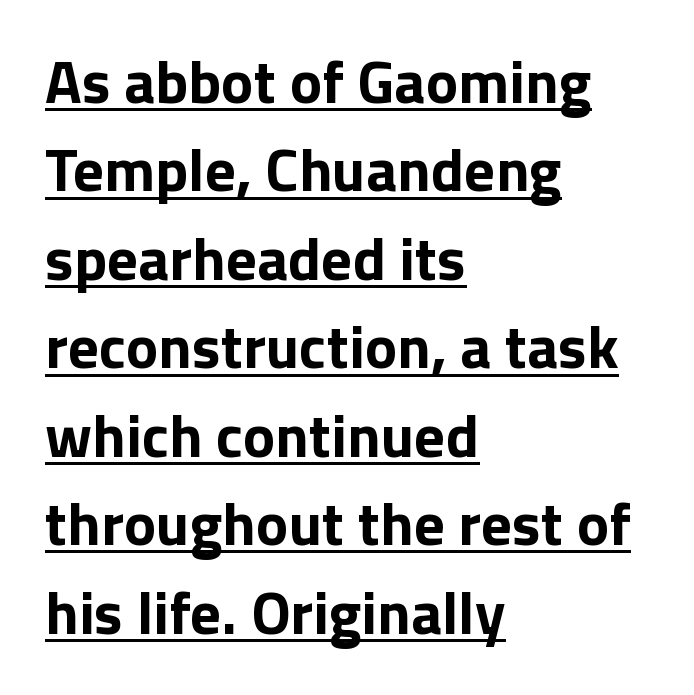
The image shows 61 px bold sans-serif type, upright; set left-aligned, normal line spacing (1.45x), normal letter spacing, underlined; low stroke contrast and a medium x-height.
